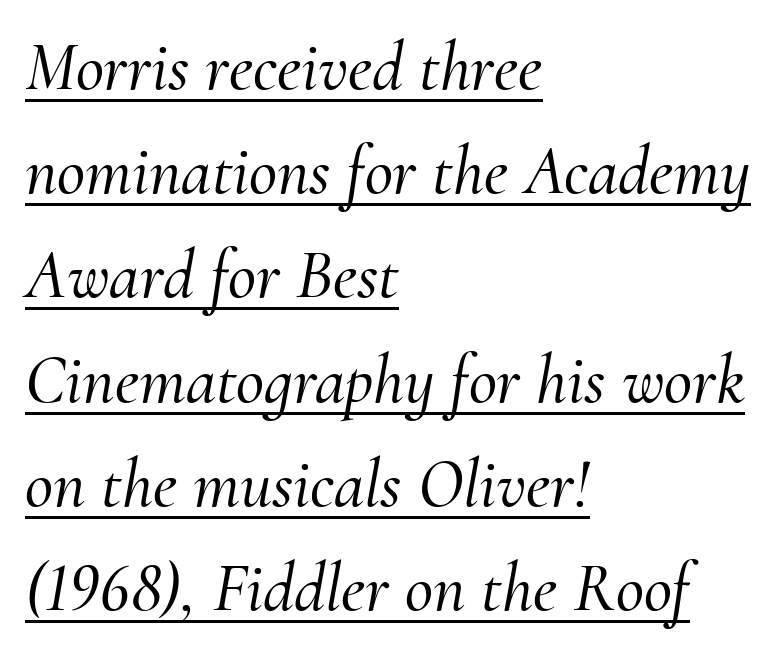
Q: Is the text italic (slanted)? A: Yes, it leans right by about 10 degrees.
Q: Is the typeface a serif or a sans-serif typeface? A: Serif.
Q: Is the text underlined? A: Yes.
Q: How is the paragraph aligned? A: Left-aligned.
Q: Is the spacing between letters normal or unusually wide? A: Normal.
Q: Is the spacing between lines tight, normal or loose? A: Normal.
Q: Width (condensed, normal, or wide)? A: Normal.
Q: Stroke contrast? A: Medium.
Q: x-height? A: Small.
Q: Monospaced? A: No.
